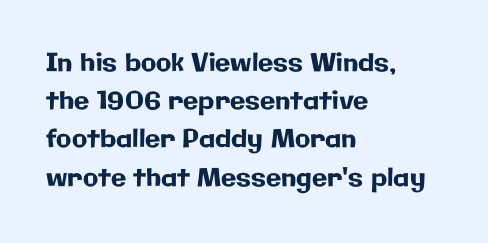
The image shows 25 px text type, upright; set left-aligned, normal line spacing (1.53x), normal letter spacing, not underlined.
